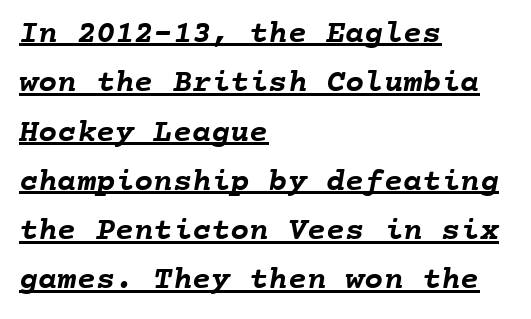
{"bold": "yes", "weight": "semibold", "width": "normal", "stroke_contrast": "low", "x_height": "medium", "monospaced": "yes", "underline": "yes", "align": "left", "line_spacing": "normal", "line_spacing_ratio": 1.54, "letter_spacing": "normal", "letter_spacing_em": 0.0, "glyph_px": 32}
